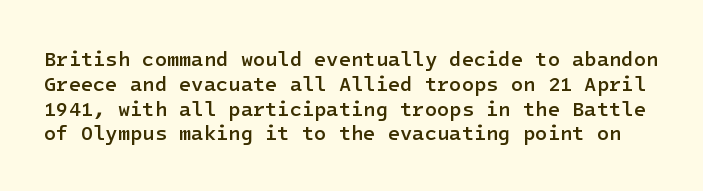
The image shows 20 px text type, upright; set line spacing 1.24x, normal letter spacing, not underlined.
